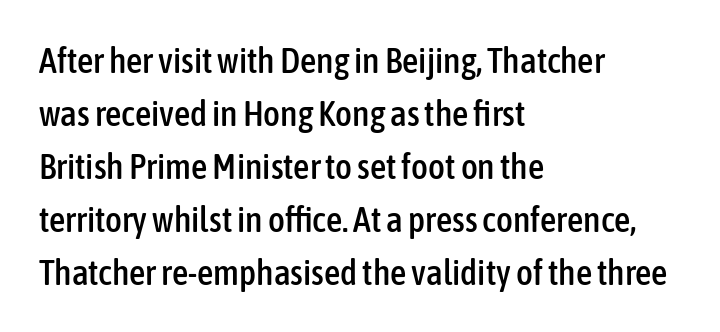
Q: Is the text italic (slanted)? A: No, it is upright.
Q: Is the typeface a serif or a sans-serif typeface? A: Sans-serif.
Q: Is the text underlined? A: No.
Q: How is the paragraph aligned? A: Left-aligned.
Q: Is the spacing between letters normal or unusually wide? A: Normal.
Q: Is the spacing between lines tight, normal or loose? A: Normal.
Q: Width (condensed, normal, or wide)? A: Condensed.
Q: Stroke contrast? A: Low.
Q: x-height? A: Medium.
Q: Monospaced? A: No.
